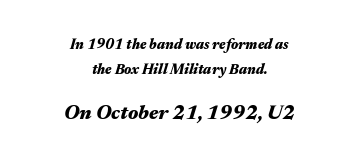
{"italic": "yes", "lean": "right", "slant_degrees": 17, "bold": "yes", "underline": "no", "align": "center", "line_spacing_ratio": 1.77, "letter_spacing": "normal", "letter_spacing_em": 0.0, "larger_block": "second", "size_ratio": 1.43, "glyph_px": 20}
